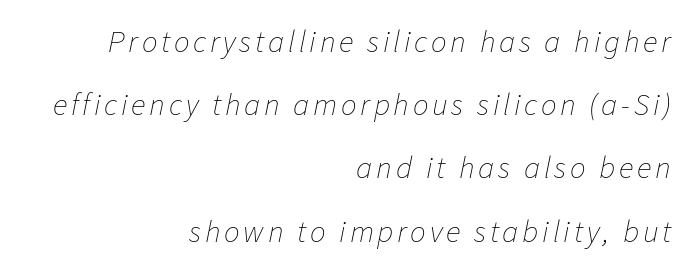
Q: Is the text bold? A: No.
Q: Is the text italic (slanted)? A: Yes, it leans right by about 11 degrees.
Q: Is the text underlined? A: No.
Q: How is the paragraph aligned? A: Right-aligned.
Q: Is the spacing between lines tight, normal or loose? A: Loose.
Q: Width (condensed, normal, or wide)? A: Normal.
Q: Stroke contrast? A: Low.
Q: x-height? A: Medium.
Q: Monospaced? A: No.
